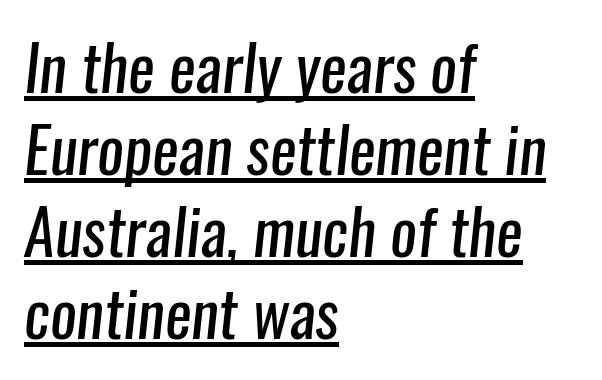
The image shows 63 px regular-weight, condensed sans-serif type; set left-aligned, normal line spacing (1.3x), normal letter spacing, underlined; low stroke contrast and a medium x-height.
